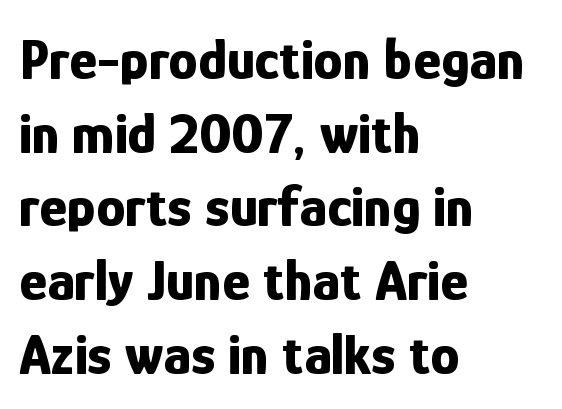
{"serif": "no", "italic": "no", "bold": "yes", "weight": "bold", "width": "condensed", "stroke_contrast": "low", "x_height": "medium", "monospaced": "no", "underline": "no", "align": "left", "line_spacing": "normal", "line_spacing_ratio": 1.25, "letter_spacing": "normal", "letter_spacing_em": 0.0, "glyph_px": 59}
